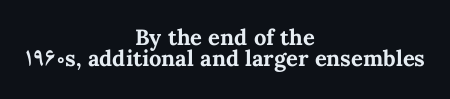
Compared with typical paragraphs, the rows here are closer together. Strong, thick strokes mark this as bold type. The text block is weighted toward neither margin, spreading evenly from the middle. Does the lettering tilt? It doesn't — this is upright. Decoration check: the copy has no underline.
